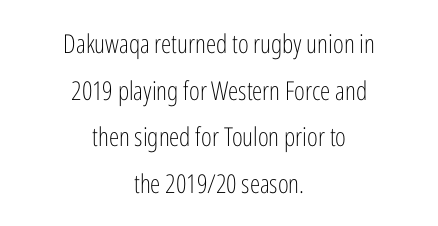
The image shows 26 px text type, upright; set centered, line spacing 1.79x, normal letter spacing, not underlined.
